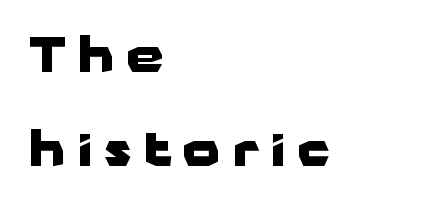
The image shows 47 px heavy, wide sans-serif type, upright; set left-aligned, loose line spacing (2.01x), unusually wide letter spacing (+0.26 em), not underlined; low stroke contrast and a medium x-height.
